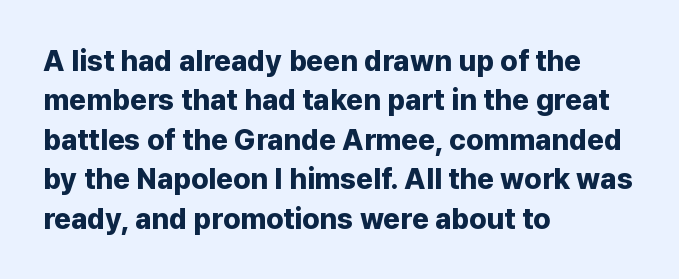
The image shows 29 px bold sans-serif type, upright; set left-aligned, normal line spacing (1.36x), normal letter spacing, not underlined; low stroke contrast and a medium x-height.
